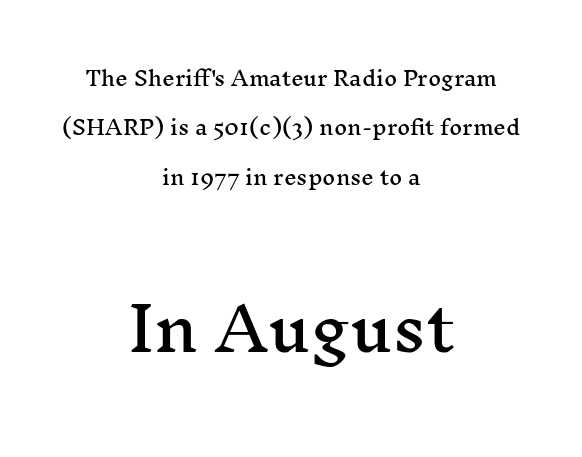
{"serif": "yes", "italic": "no", "width": "wide", "stroke_contrast": "medium", "x_height": "medium", "monospaced": "no", "underline": "no", "align": "center", "line_spacing": "loose", "line_spacing_ratio": 2.47, "letter_spacing": "normal", "letter_spacing_em": 0.0, "larger_block": "second", "size_ratio": 3.05, "glyph_px": 61}
